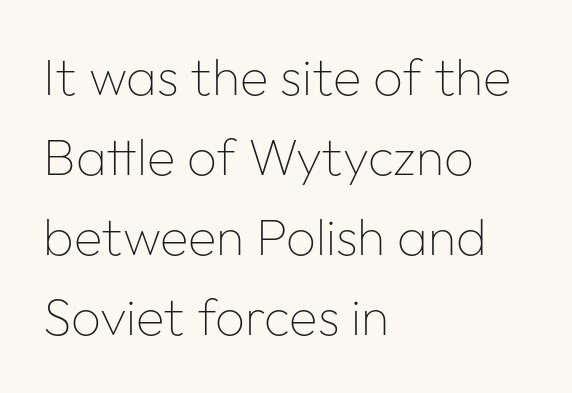
{"serif": "no", "italic": "no", "bold": "no", "weight": "thin", "width": "normal", "stroke_contrast": "low", "x_height": "medium", "monospaced": "no", "underline": "no", "align": "left", "line_spacing": "normal", "line_spacing_ratio": 1.54, "letter_spacing": "normal", "letter_spacing_em": 0.0, "glyph_px": 52}
